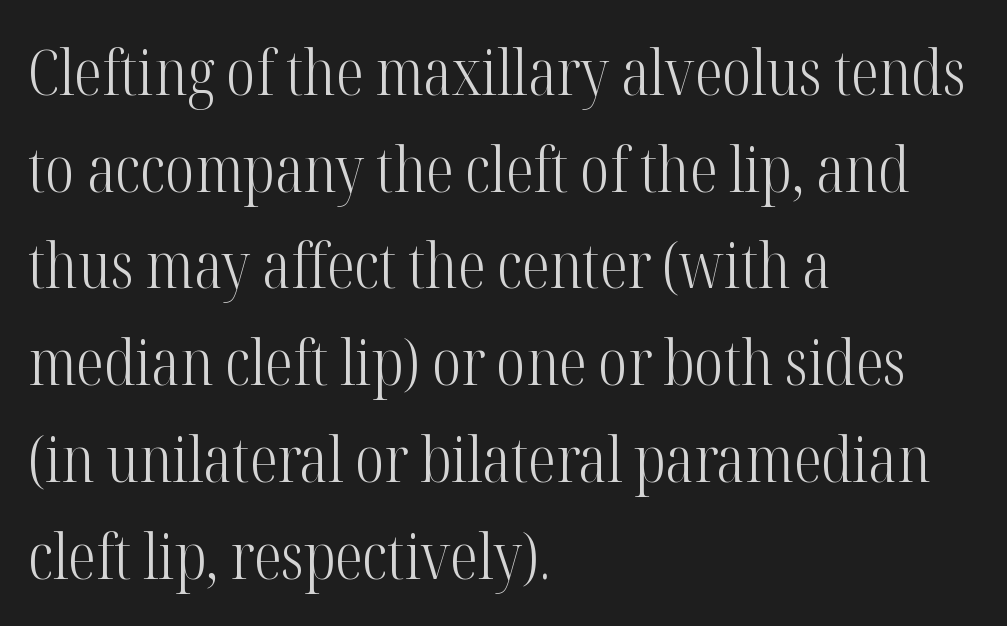
{"serif": "yes", "italic": "no", "bold": "no", "weight": "light", "width": "condensed", "stroke_contrast": "high", "x_height": "medium", "monospaced": "no", "underline": "no", "align": "left", "line_spacing": "normal", "line_spacing_ratio": 1.56, "letter_spacing": "normal", "letter_spacing_em": 0.0, "glyph_px": 62}
